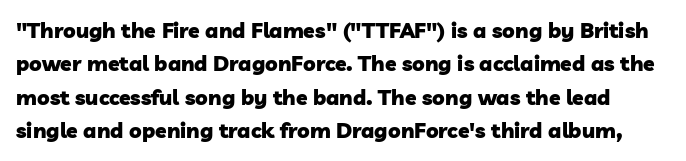
Descender tails drop into unmarked territory. Horizontal bands of white between lines are of average thickness. Weight: bold. This rendering leaves character spacing at its baseline value.
